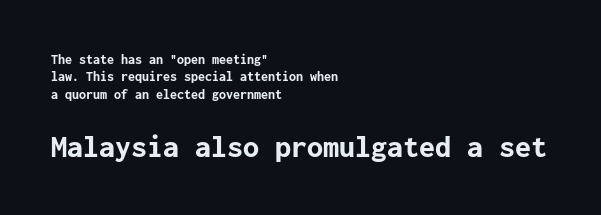
{"serif": "no", "italic": "no", "bold": "yes", "weight": "bold", "width": "normal", "stroke_contrast": "low", "x_height": "medium", "underline": "no", "align": "left", "line_spacing_ratio": 1.24, "letter_spacing": "normal", "letter_spacing_em": 0.0, "larger_block": "second", "size_ratio": 2.29, "glyph_px": 32}
